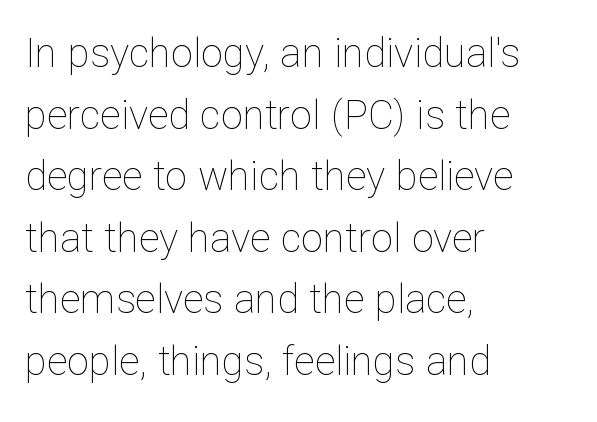
{"italic": "no", "bold": "no", "weight": "thin", "width": "normal", "stroke_contrast": "low", "x_height": "medium", "monospaced": "no", "underline": "no", "align": "left", "line_spacing": "normal", "line_spacing_ratio": 1.54, "letter_spacing": "normal", "letter_spacing_em": 0.0, "glyph_px": 40}
